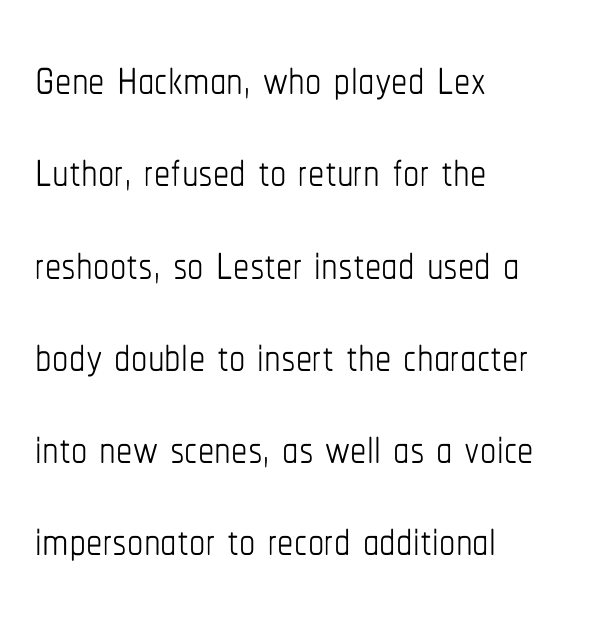
The image shows 65 px thin, condensed type, upright; set left-aligned, normal line spacing (1.42x), normal letter spacing, not underlined; low stroke contrast and a medium x-height.
